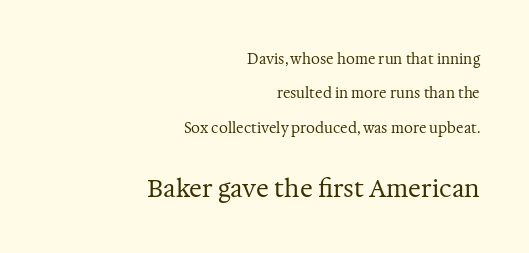
Visually, the bottom section dominates because its glyphs are scaled up. The font's upright variant was chosen for this text. Stem width sits at or under what a default text font uses. The compositor pushed each line to the right boundary. A typesetter would call this leading open, well beyond the default.
